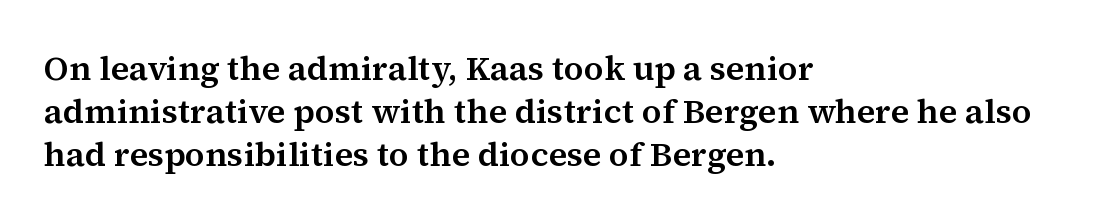
The image shows 34 px serif type, upright; set left-aligned, normal line spacing (1.26x), normal letter spacing, not underlined; medium stroke contrast and a medium x-height.
